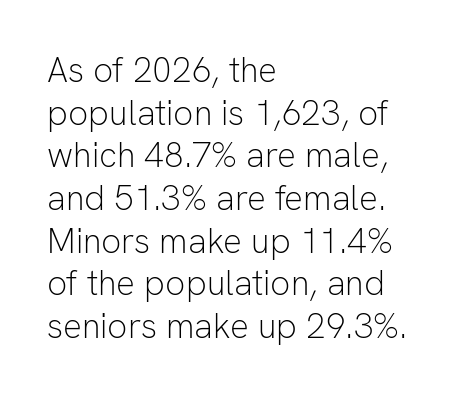
{"serif": "no", "italic": "no", "bold": "no", "weight": "light", "width": "normal", "stroke_contrast": "low", "x_height": "medium", "monospaced": "no", "underline": "no", "align": "left", "line_spacing_ratio": 1.22, "letter_spacing": "normal", "letter_spacing_em": 0.0, "glyph_px": 35}
